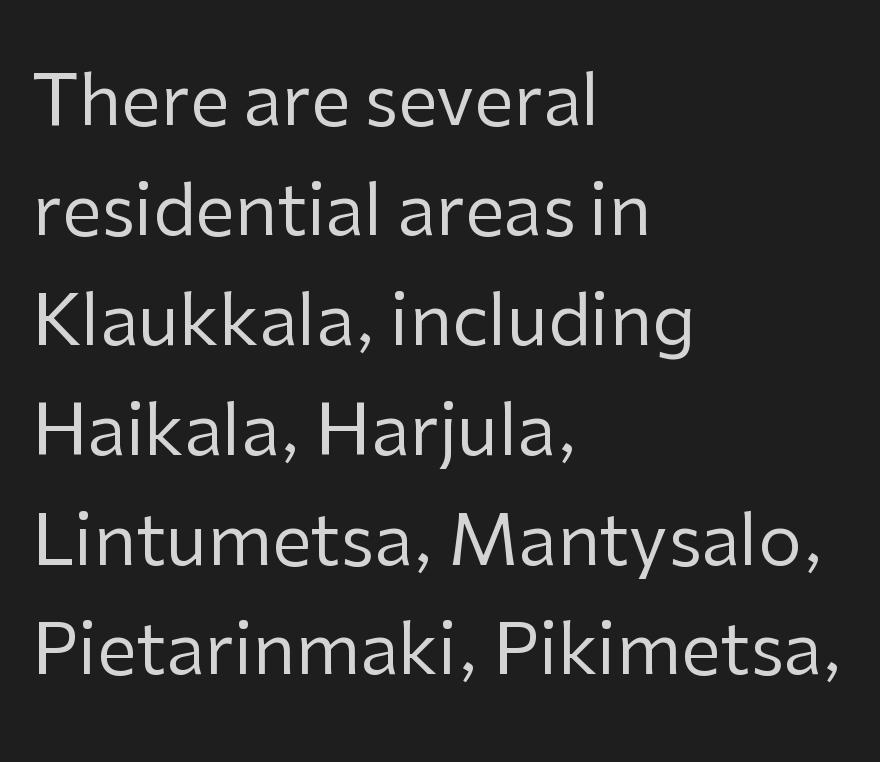
Q: Is the text bold? A: No.
Q: Is the text italic (slanted)? A: No, it is upright.
Q: Is the typeface a serif or a sans-serif typeface? A: Sans-serif.
Q: Is the text underlined? A: No.
Q: How is the paragraph aligned? A: Left-aligned.
Q: Is the spacing between letters normal or unusually wide? A: Normal.
Q: Is the spacing between lines tight, normal or loose? A: Normal.
Q: Width (condensed, normal, or wide)? A: Normal.
Q: Stroke contrast? A: Low.
Q: x-height? A: Medium.
Q: Monospaced? A: No.
